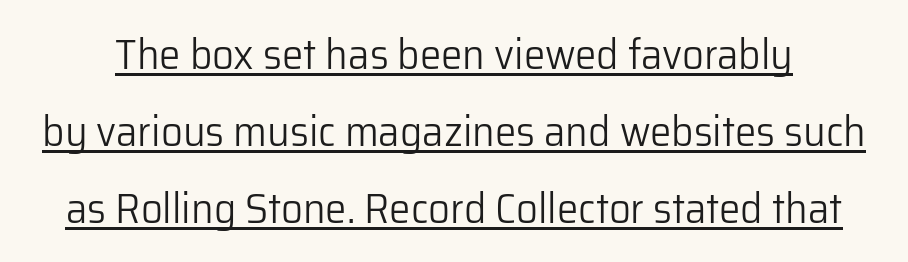
Q: Is the text bold? A: No.
Q: Is the text italic (slanted)? A: No, it is upright.
Q: Is the typeface a serif or a sans-serif typeface? A: Sans-serif.
Q: Is the text underlined? A: Yes.
Q: Is the spacing between letters normal or unusually wide? A: Normal.
Q: Width (condensed, normal, or wide)? A: Normal.
Q: Stroke contrast? A: Low.
Q: x-height? A: Medium.
Q: Monospaced? A: No.
